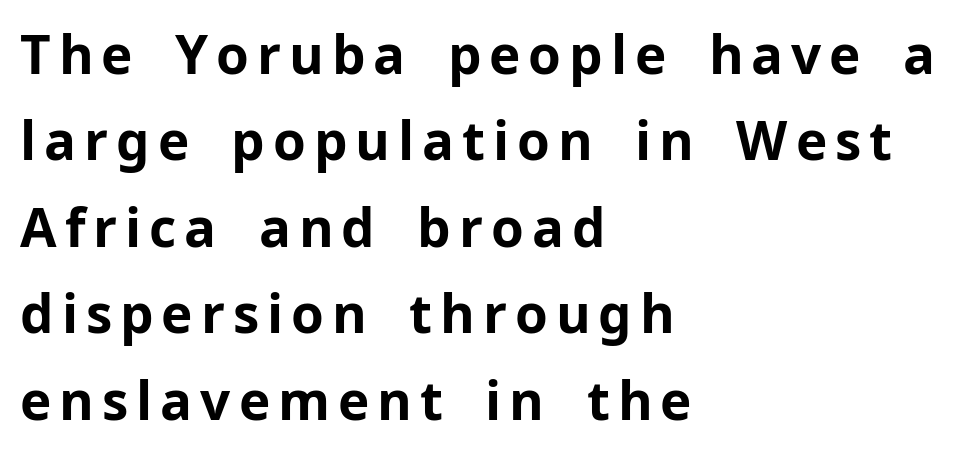
The image shows 53 px bold sans-serif type, upright; set left-aligned, normal line spacing (1.63x), not underlined; low stroke contrast and a medium x-height.
